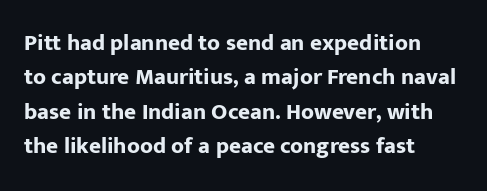
Is the letter spacing exaggerated? No — it looks like the ordinary default. Reading down the block, your eye returns to a fixed left position each line. Heavy-handed strokes throughout: this text is bold. Just letters on the line, the space beneath them empty. Baseline-to-baseline distance is the conventional proportion of letter height. A roman cut, with each character standing at attention.
